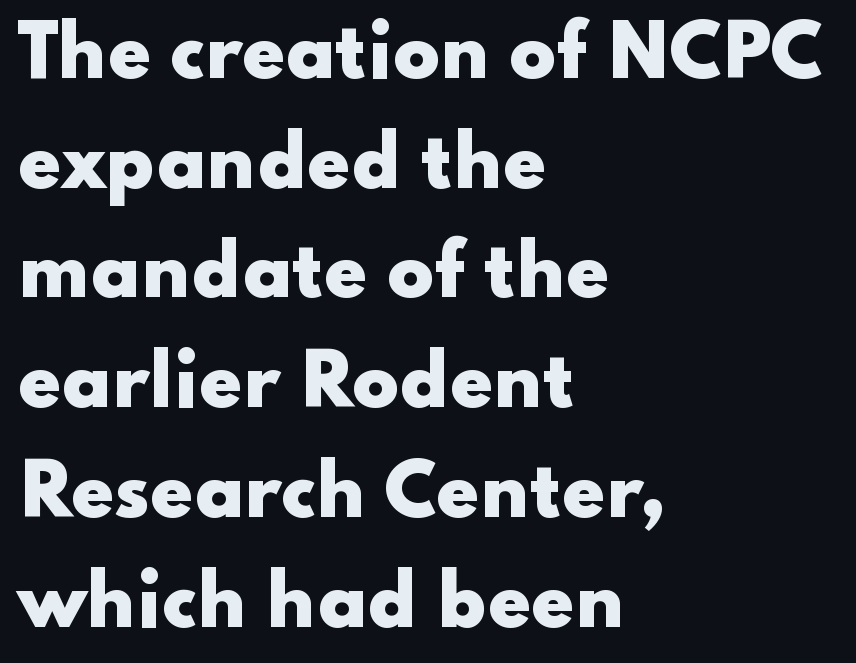
{"serif": "no", "italic": "no", "bold": "yes", "weight": "heavy", "width": "wide", "stroke_contrast": "low", "x_height": "small", "monospaced": "no", "underline": "no", "align": "left", "line_spacing": "normal", "line_spacing_ratio": 1.59, "letter_spacing": "normal", "letter_spacing_em": 0.0, "glyph_px": 69}
